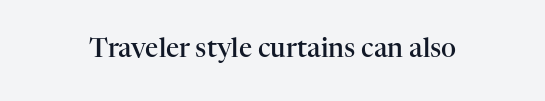
{"italic": "no", "bold": "semi", "underline": "no", "letter_spacing": "normal", "letter_spacing_em": 0.0, "glyph_px": 26}
